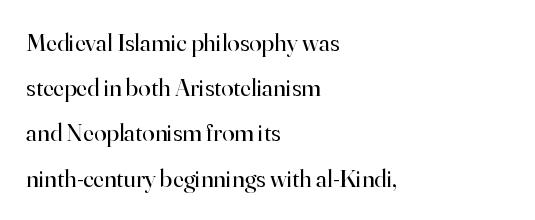
Unmarked baselines from the first word to the last. Is the block centered? No — it sits flush against the left margin. On a weight scale, this lands at 450 or below. Is there any slant? The stems are plumb. Characters follow at the spacing the type designer built in.
